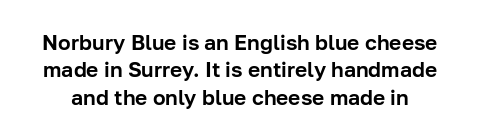
The image shows 21 px text type, upright; set normal line spacing (1.3x), normal letter spacing, not underlined.
